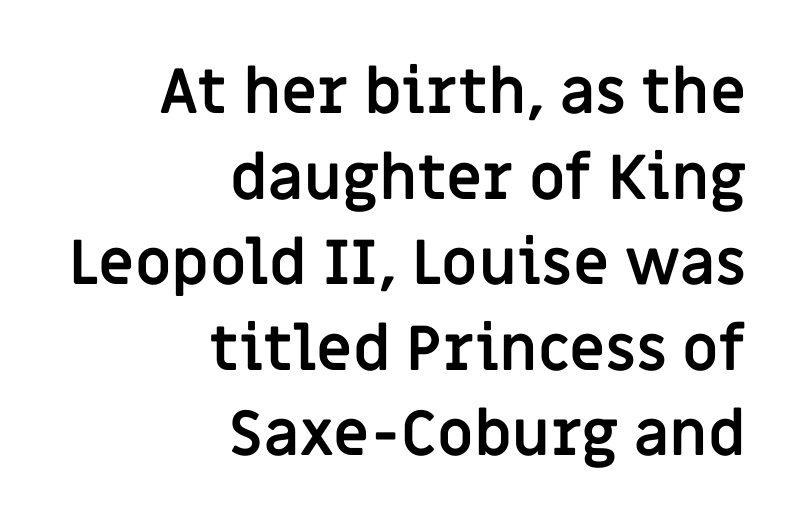
Q: Is the text bold? A: Yes.
Q: Is the text italic (slanted)? A: No, it is upright.
Q: Is the typeface a serif or a sans-serif typeface? A: Sans-serif.
Q: Is the text underlined? A: No.
Q: How is the paragraph aligned? A: Right-aligned.
Q: Is the spacing between letters normal or unusually wide? A: Normal.
Q: Is the spacing between lines tight, normal or loose? A: Normal.
Q: Width (condensed, normal, or wide)? A: Normal.
Q: Stroke contrast? A: Low.
Q: x-height? A: Large.
Q: Monospaced? A: No.
